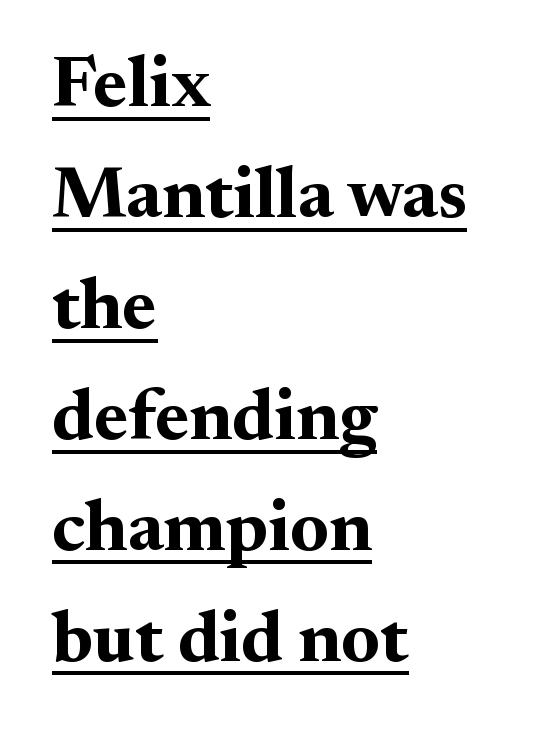
Q: Is the text bold? A: Yes.
Q: Is the text italic (slanted)? A: No, it is upright.
Q: Is the typeface a serif or a sans-serif typeface? A: Serif.
Q: Is the text underlined? A: Yes.
Q: How is the paragraph aligned? A: Left-aligned.
Q: Is the spacing between letters normal or unusually wide? A: Normal.
Q: Is the spacing between lines tight, normal or loose? A: Normal.
Q: Width (condensed, normal, or wide)? A: Normal.
Q: Stroke contrast? A: Medium.
Q: x-height? A: Small.
Q: Monospaced? A: No.
